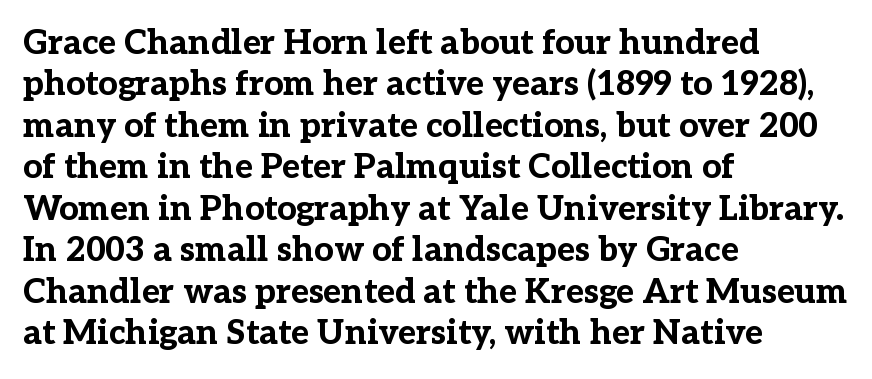
Q: Is the text bold? A: Yes.
Q: Is the text italic (slanted)? A: No, it is upright.
Q: Is the typeface a serif or a sans-serif typeface? A: Serif.
Q: Is the text underlined? A: No.
Q: How is the paragraph aligned? A: Left-aligned.
Q: Is the spacing between letters normal or unusually wide? A: Normal.
Q: Width (condensed, normal, or wide)? A: Normal.
Q: Stroke contrast? A: Low.
Q: x-height? A: Medium.
Q: Monospaced? A: No.
